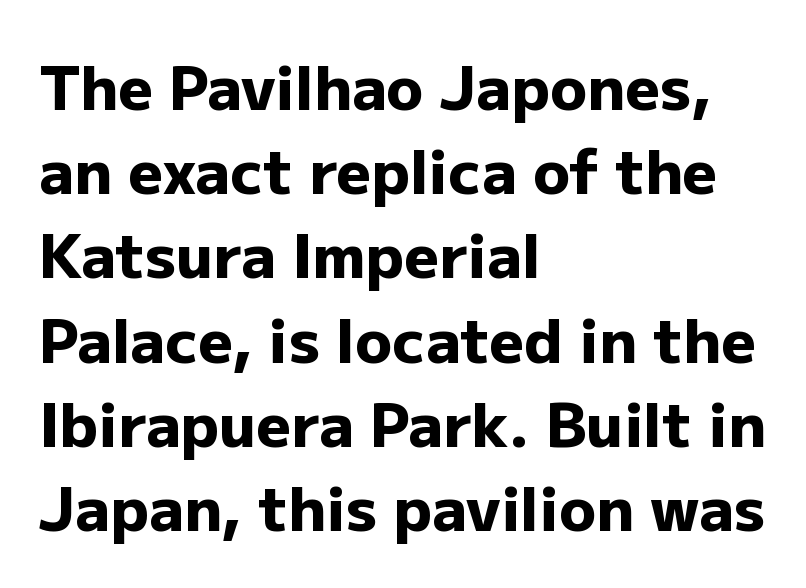
{"serif": "no", "italic": "no", "bold": "yes", "weight": "heavy", "width": "normal", "stroke_contrast": "low", "x_height": "medium", "monospaced": "no", "underline": "no", "align": "left", "line_spacing": "normal", "line_spacing_ratio": 1.38, "letter_spacing": "normal", "letter_spacing_em": 0.0, "glyph_px": 61}
